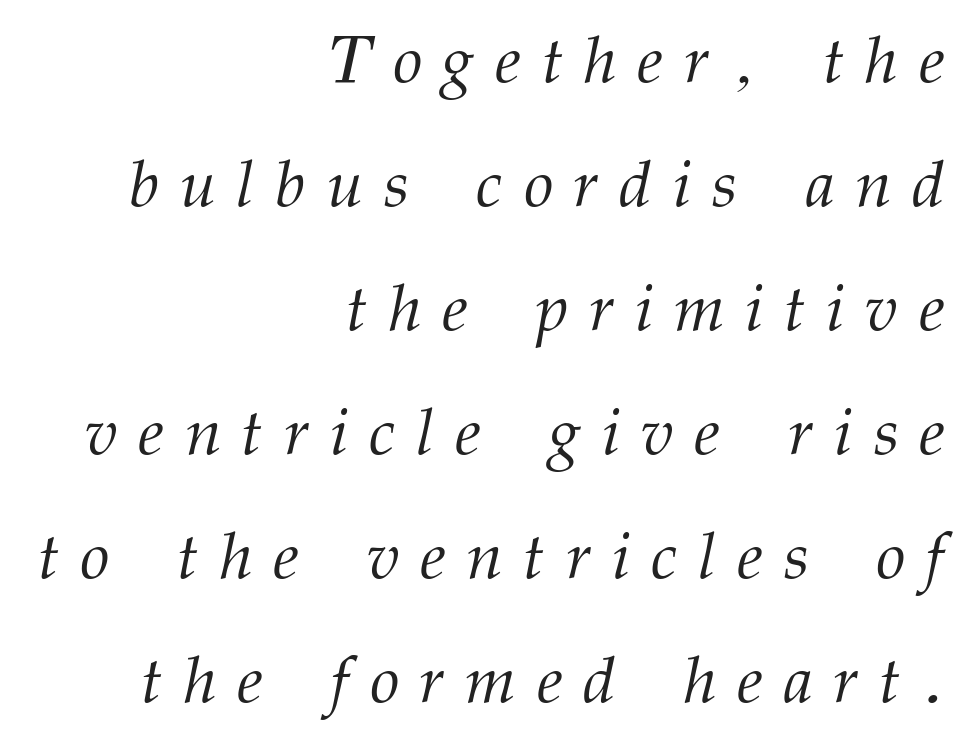
Q: Is the text bold? A: No.
Q: Is the text italic (slanted)? A: Yes, it leans right by about 12 degrees.
Q: Is the typeface a serif or a sans-serif typeface? A: Serif.
Q: Is the text underlined? A: No.
Q: How is the paragraph aligned? A: Right-aligned.
Q: Is the spacing between letters normal or unusually wide? A: Unusually wide.
Q: Width (condensed, normal, or wide)? A: Normal.
Q: Stroke contrast? A: Medium.
Q: x-height? A: Medium.
Q: Monospaced? A: No.
